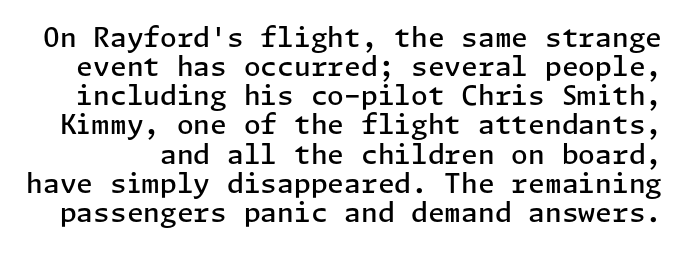
Any mark beneath the type? The region is blank. Whoever set this chose condensed vertical rhythm over breathing room. The typography opts for an upright posture over an oblique one. Compared with typical body copy, the letter spacing here is the same. As a designer I'd log this as weight 600, semibold.
